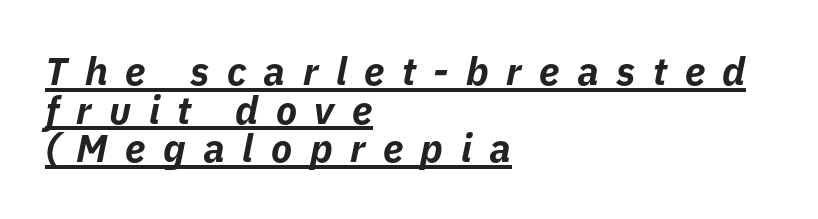
{"italic": "yes", "lean": "right", "slant_degrees": 11, "bold": "yes", "weight": "bold", "width": "normal", "stroke_contrast": "low", "x_height": "medium", "monospaced": "no", "underline": "yes", "align": "left", "line_spacing": "tight", "line_spacing_ratio": 0.99, "letter_spacing": "wide", "letter_spacing_em": 0.45, "glyph_px": 39}
